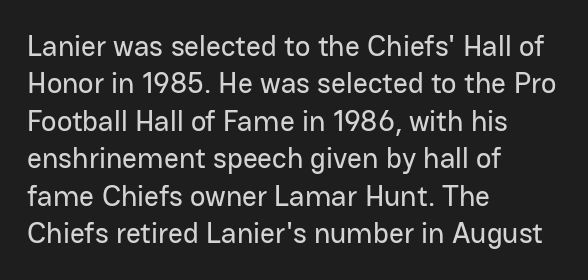
Q: Is the text italic (slanted)? A: No, it is upright.
Q: Is the typeface a serif or a sans-serif typeface? A: Sans-serif.
Q: Is the text underlined? A: No.
Q: How is the paragraph aligned? A: Left-aligned.
Q: Is the spacing between letters normal or unusually wide? A: Normal.
Q: Is the spacing between lines tight, normal or loose? A: Normal.
Q: Width (condensed, normal, or wide)? A: Normal.
Q: Stroke contrast? A: Low.
Q: x-height? A: Medium.
Q: Monospaced? A: No.
